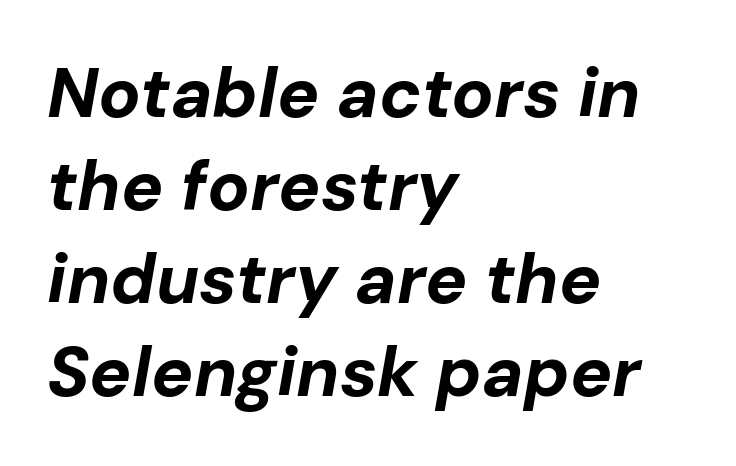
{"italic": "yes", "lean": "right", "slant_degrees": 10, "bold": "yes", "weight": "bold", "width": "normal", "stroke_contrast": "low", "x_height": "medium", "monospaced": "no", "underline": "no", "align": "left", "line_spacing": "normal", "line_spacing_ratio": 1.33, "letter_spacing": "normal", "letter_spacing_em": 0.0, "glyph_px": 70}
